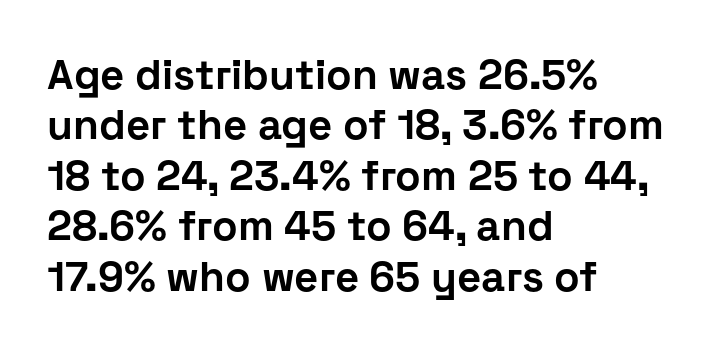
Do the letters lean? They stand straight. Which margin do the lines hug? The left one — the right edge is uneven. The glyphs in this specimen are sans serif. This sample has the flowing, uneven cadence of proportional lettering.
